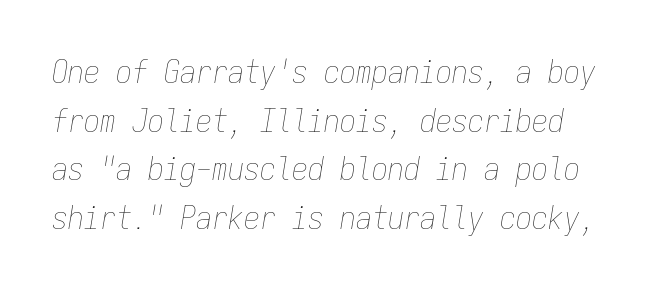
{"italic": "yes", "lean": "right", "slant_degrees": 9, "bold": "no", "weight": "thin", "width": "condensed", "stroke_contrast": "low", "x_height": "medium", "monospaced": "yes", "underline": "no", "line_spacing": "normal", "line_spacing_ratio": 1.52, "letter_spacing": "normal", "letter_spacing_em": 0.0, "glyph_px": 32}
